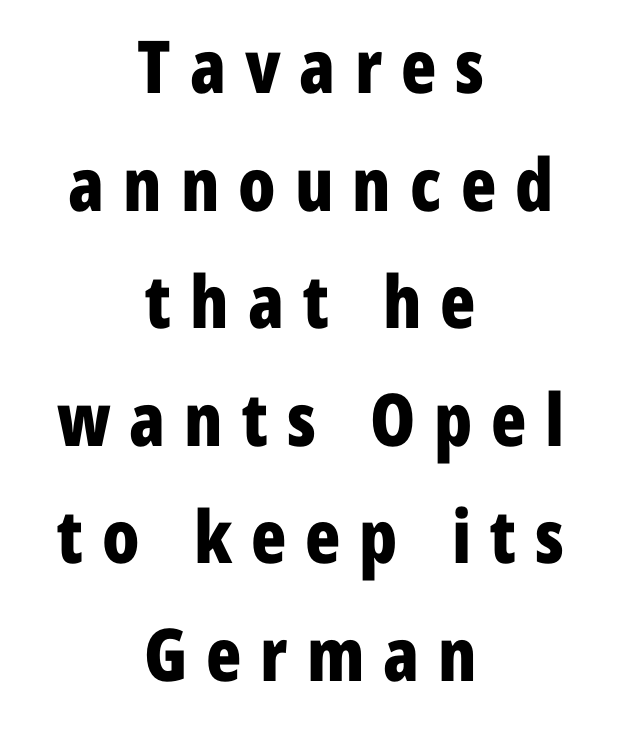
Q: Is the text bold? A: Yes.
Q: Is the text italic (slanted)? A: No, it is upright.
Q: Is the typeface a serif or a sans-serif typeface? A: Sans-serif.
Q: Is the text underlined? A: No.
Q: How is the paragraph aligned? A: Centered.
Q: Is the spacing between letters normal or unusually wide? A: Unusually wide.
Q: Is the spacing between lines tight, normal or loose? A: Normal.
Q: Width (condensed, normal, or wide)? A: Condensed.
Q: Stroke contrast? A: Low.
Q: x-height? A: Medium.
Q: Monospaced? A: No.
